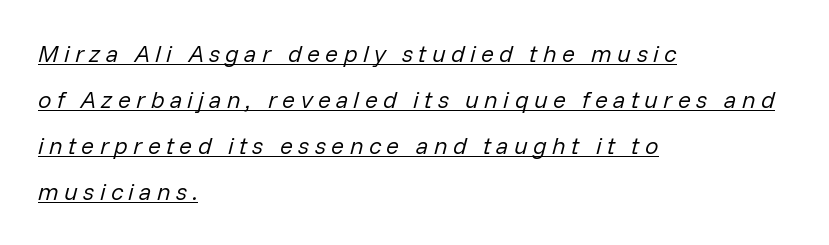
Q: Is the text bold? A: No.
Q: Is the text italic (slanted)? A: Yes, it leans right by about 14 degrees.
Q: Is the text underlined? A: Yes.
Q: How is the paragraph aligned? A: Left-aligned.
Q: Is the spacing between letters normal or unusually wide? A: Unusually wide.
Q: Is the spacing between lines tight, normal or loose? A: Loose.
